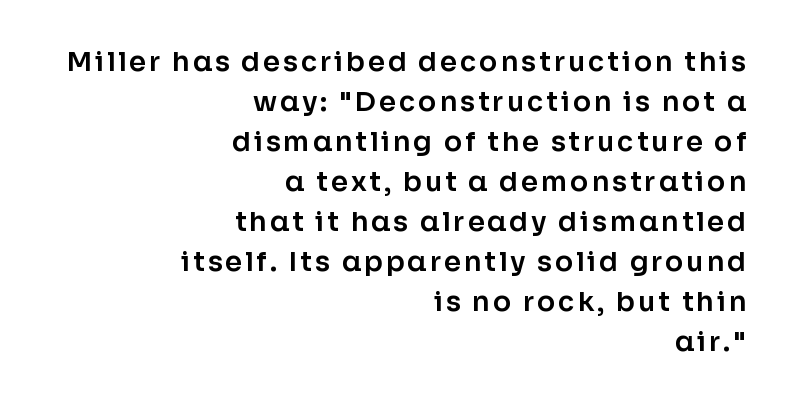
The image shows 27 px text type, upright; set right-aligned, normal line spacing (1.48x), not underlined.
